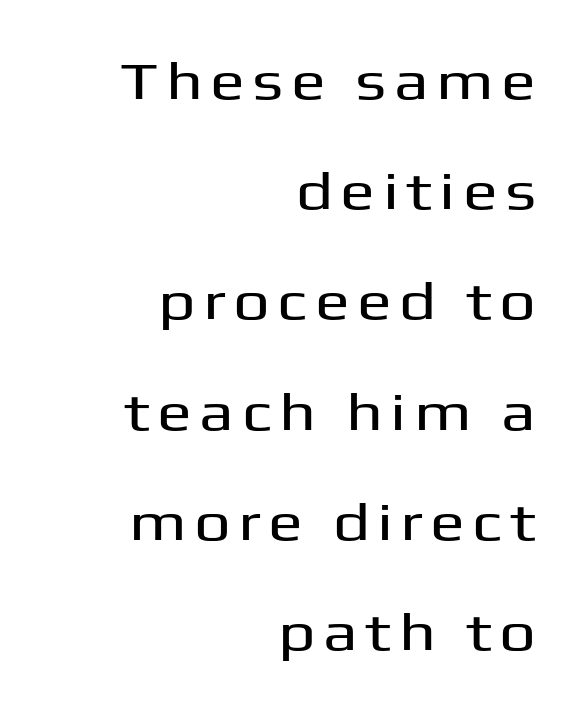
Nobody drew a line under any word here. The rag falls on the left side of this text block. Characters remain perfectly vertical along every line. Each letter keeps its own natural width here, so spacing adapts to shape.
